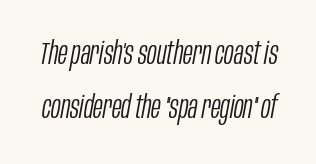
The image shows 32 px light, condensed type, italic (leaning right); set normal line spacing (1.68x), normal letter spacing, not underlined; low stroke contrast and a large x-height.
